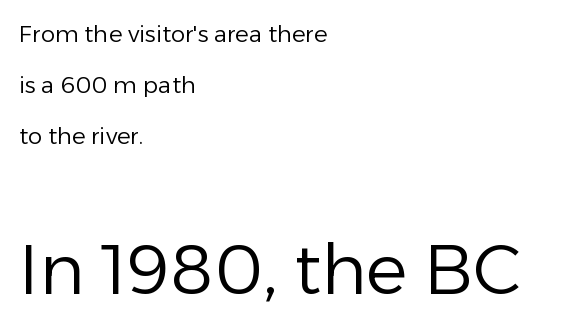
The image shows 69 px regular-weight sans-serif type, upright; set left-aligned, loose line spacing (2.21x), normal letter spacing, not underlined; the second (bottom) block is 3.0x larger; low stroke contrast and a medium x-height.
